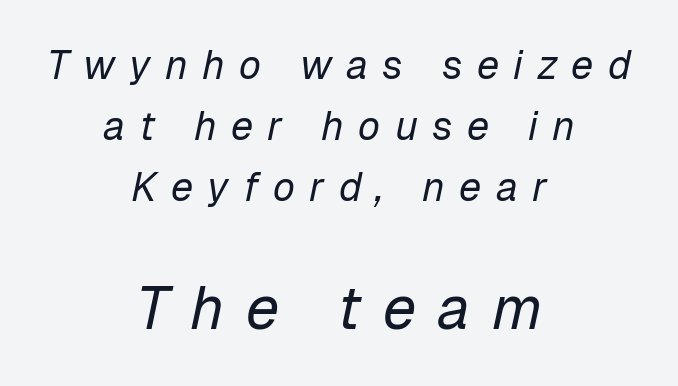
A student would notice the bottom passage is typeset larger than what precedes it. You can tell it's italic because the verticals aren't actually vertical. The paragraph shown floats in the horizontal middle. Loose tracking; the words dissolve into strings of separated letters.
